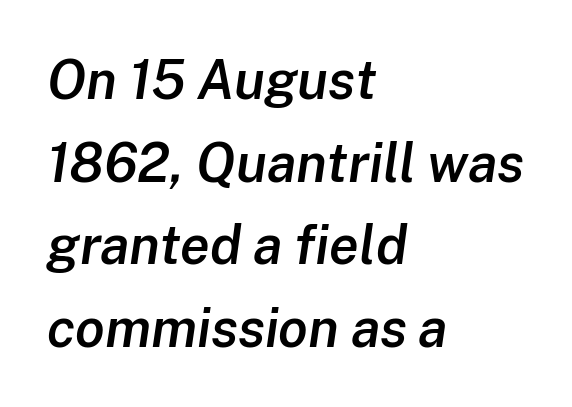
If you drew a line through each stem, it would be angled. Each letter keeps its own natural width here, so spacing adapts to shape. Normally led — the rows are evenly, conventionally spaced. A classic flush-left, rag-right setting is used for this passage. Stems and bowls a touch heavier than normal — semibold. Standard letterfit; no display-style spreading of the glyphs.
